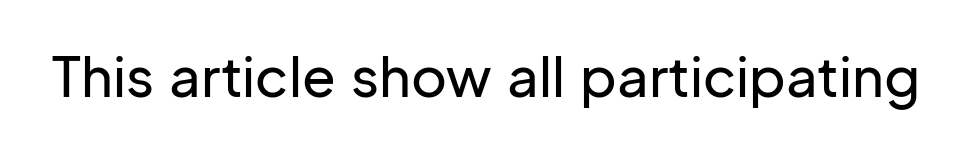
The image shows 55 px sans-serif type, upright; set normal letter spacing, not underlined; low stroke contrast and a medium x-height.
